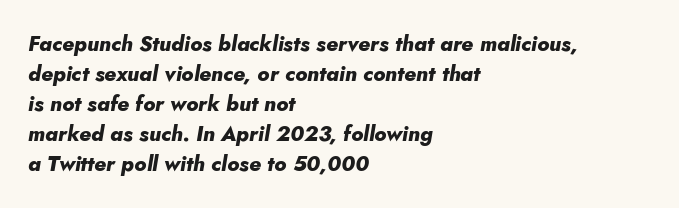
Q: Is the text bold? A: Yes.
Q: Is the text italic (slanted)? A: Yes, it leans right by about 10 degrees.
Q: Is the text underlined? A: No.
Q: How is the paragraph aligned? A: Left-aligned.
Q: Is the spacing between letters normal or unusually wide? A: Normal.
Q: Is the spacing between lines tight, normal or loose? A: Normal.
